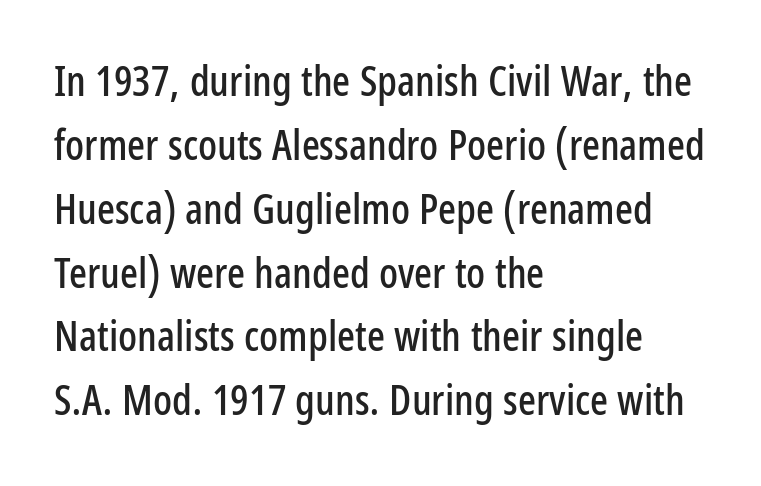
{"serif": "no", "italic": "no", "width": "condensed", "stroke_contrast": "low", "x_height": "medium", "monospaced": "no", "underline": "no", "align": "left", "line_spacing": "normal", "line_spacing_ratio": 1.52, "letter_spacing": "normal", "letter_spacing_em": 0.0, "glyph_px": 42}
